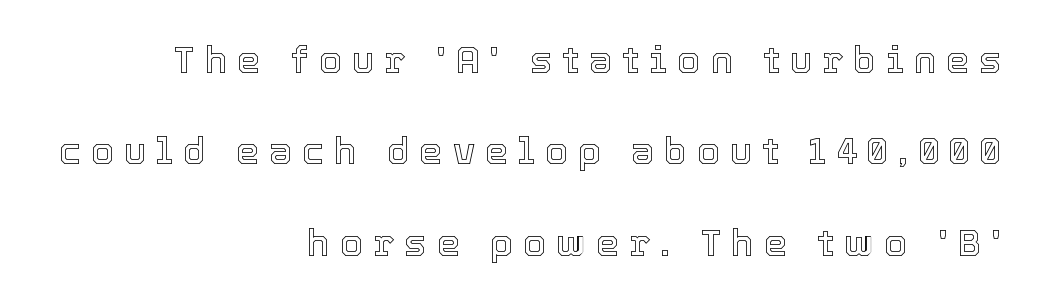
The image shows 37 px text type, upright; set right-aligned, loose line spacing (2.47x), unusually wide letter spacing (+0.27 em), not underlined; a medium x-height.
